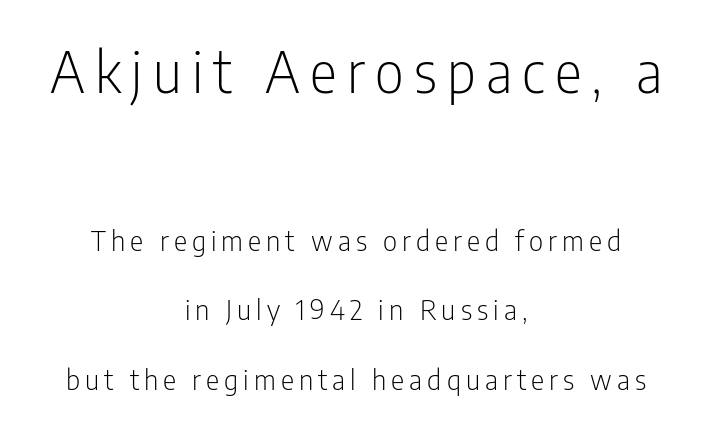
Q: Is the text bold? A: No.
Q: Is the text italic (slanted)? A: No, it is upright.
Q: Is the typeface a serif or a sans-serif typeface? A: Sans-serif.
Q: Is the text underlined? A: No.
Q: How is the paragraph aligned? A: Centered.
Q: Is the spacing between lines tight, normal or loose? A: Loose.
Q: Which block of text is set in a larger size, the first (top) or the second (bottom)? A: The first (top) one.
Q: Width (condensed, normal, or wide)? A: Condensed.
Q: Stroke contrast? A: Low.
Q: x-height? A: Medium.
Q: Monospaced? A: No.
